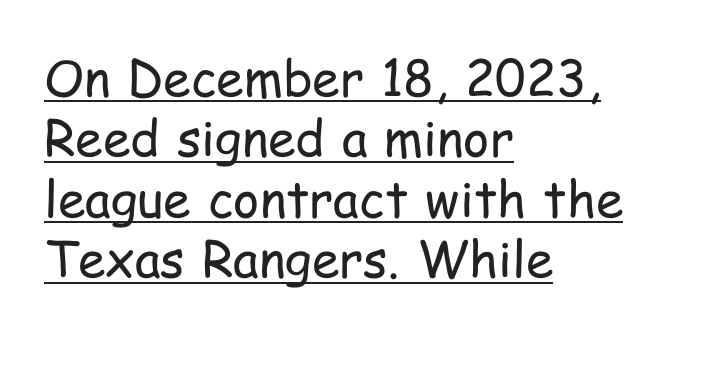
Do the characters align in a grid? No, the font is proportional. Where is the straight margin? On the left. Nothing unusual about the tracking: characters are spaced as the font intends. Every word sits above its own underline.
